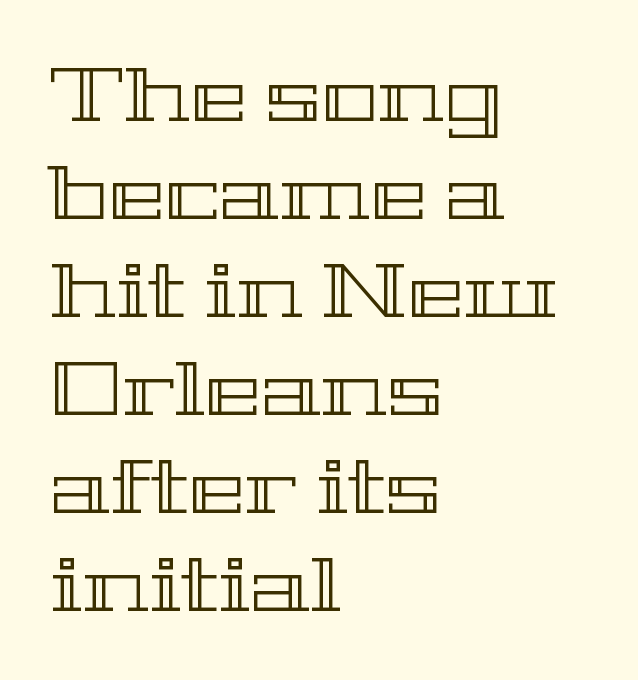
{"italic": "no", "width": "wide", "x_height": "medium", "monospaced": "no", "underline": "no", "align": "left", "line_spacing": "normal", "line_spacing_ratio": 1.29, "letter_spacing": "normal", "letter_spacing_em": 0.0, "glyph_px": 76}
